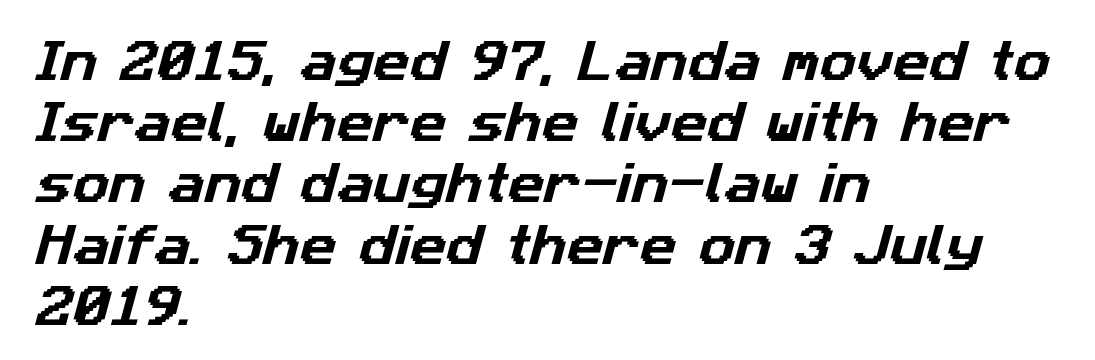
If you drew a ruler down the left edge, every line would touch it. The gaps between neighbouring characters are ordinary and unremarkable. The rendering uses natural spacing where letterforms have individual widths. The lines sit at an ordinary, default distance from one another. Plain, unruled lines of type. Note: no serifs on the glyphs.
